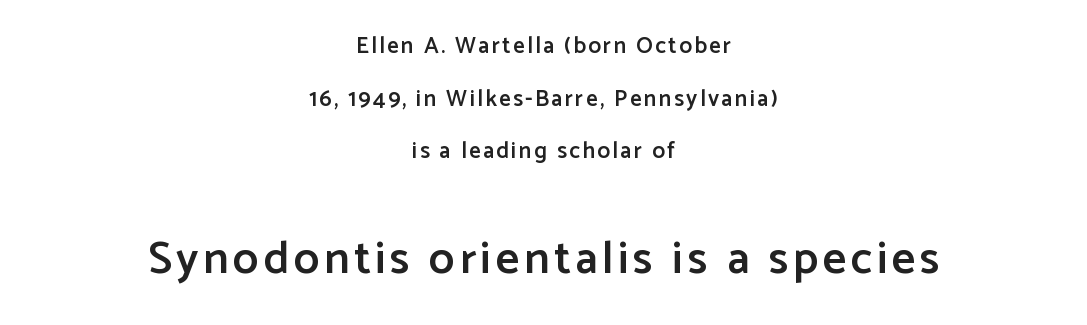
The image shows 46 px semibold sans-serif type, upright; set centered, loose line spacing (2.29x), not underlined; the second (bottom) block is 2.0x larger; low stroke contrast and a medium x-height.
